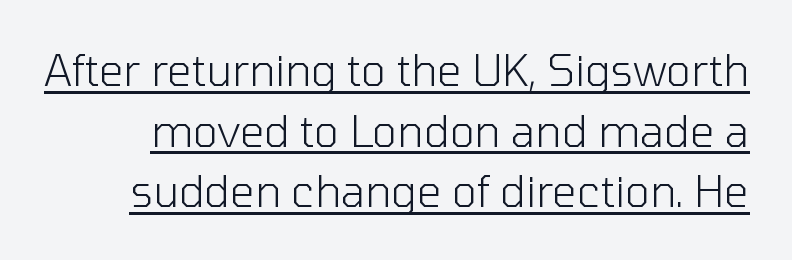
This sample has the flowing, uneven cadence of proportional lettering. Standard letterfit; no display-style spreading of the glyphs. The axis of the letterforms is exactly vertical. Nothing heavy about these letters — not bold at all. Is there much room between lines? A standard amount, neither cramped nor airy.
